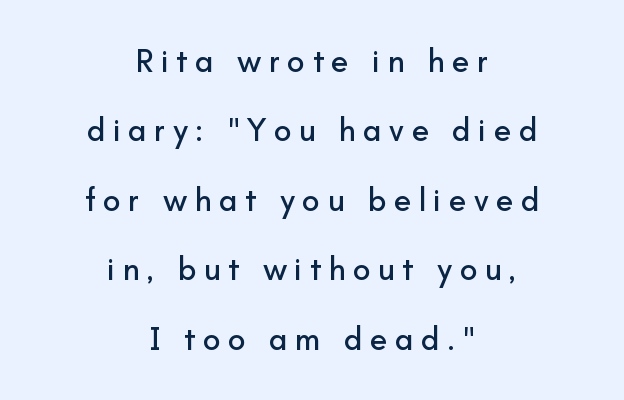
Q: Is the text italic (slanted)? A: No, it is upright.
Q: Is the typeface a serif or a sans-serif typeface? A: Sans-serif.
Q: Is the text underlined? A: No.
Q: How is the paragraph aligned? A: Centered.
Q: Is the spacing between letters normal or unusually wide? A: Unusually wide.
Q: Is the spacing between lines tight, normal or loose? A: Loose.
Q: Width (condensed, normal, or wide)? A: Normal.
Q: Stroke contrast? A: Low.
Q: x-height? A: Small.
Q: Monospaced? A: No.
